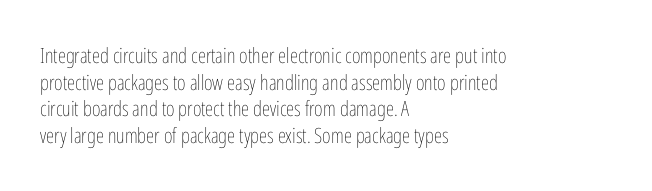
The image shows 21 px text type, upright; set left-aligned, normal line spacing (1.27x), normal letter spacing, not underlined.
